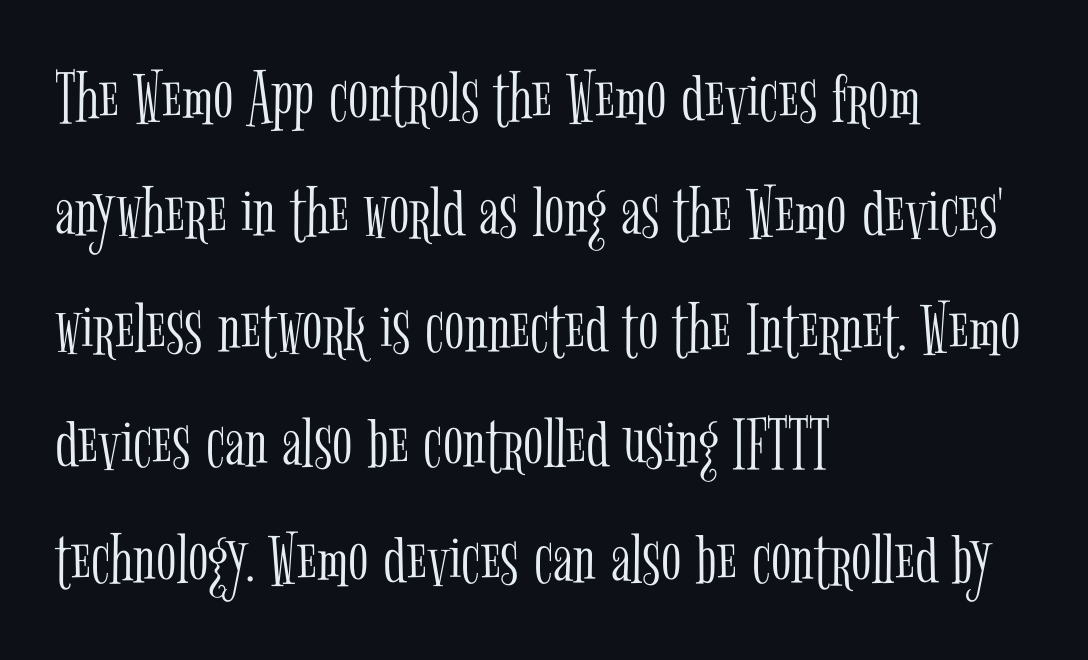
Each stroke keeps to a modest, everyday thickness or less. Evenly set lines give the paragraph a standard silhouette. The rendering uses natural spacing where letterforms have individual widths. A typesetter would label this face a serif. Characters follow at the spacing the type designer built in.
